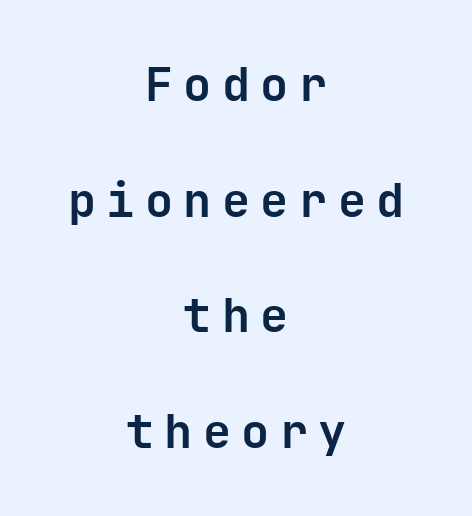
The image shows 47 px bold sans-serif type, upright, monospaced; set centered, loose line spacing (2.46x), unusually wide letter spacing (+0.22 em), not underlined; low stroke contrast and a medium x-height.
